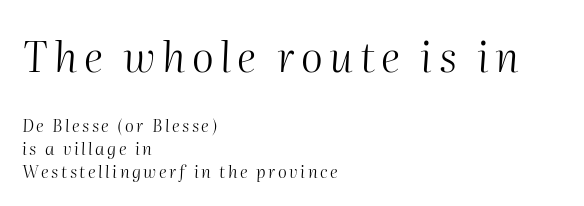
{"italic": "yes", "lean": "right", "slant_degrees": 2, "bold": "no", "weight": "light", "width": "normal", "stroke_contrast": "medium", "x_height": "medium", "monospaced": "no", "underline": "no", "align": "left", "line_spacing": "normal", "line_spacing_ratio": 1.33, "larger_block": "first", "size_ratio": 2.47, "glyph_px": 42}
